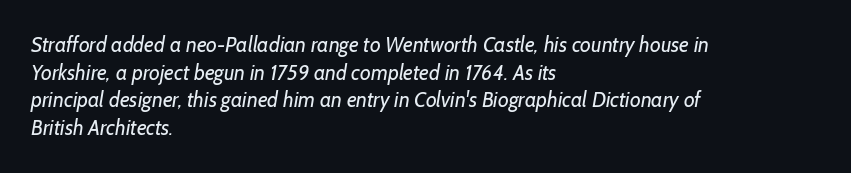
No extra ink here — the face is not bold. Honestly, there is no underline to notice here at all. In terms of letterspacing, this is plain default setting. Is there much room between lines? A standard amount, neither cramped nor airy.
